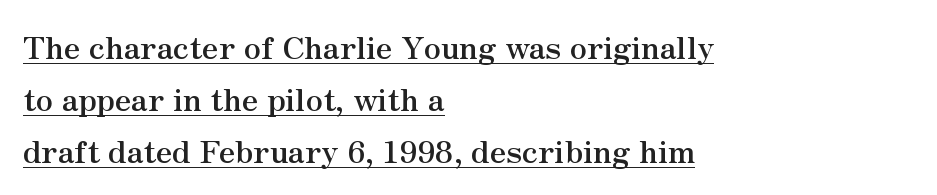
Line beginnings align vertically; line endings do not. Every character sits straight up, as roman type does. Looks like regular typesetting: each glyph gets only the width it needs. The rendering uses a bold face; every stroke is thick and dark. This rendering features underlined lettering. Nobody touched the tracking dial on this one.
